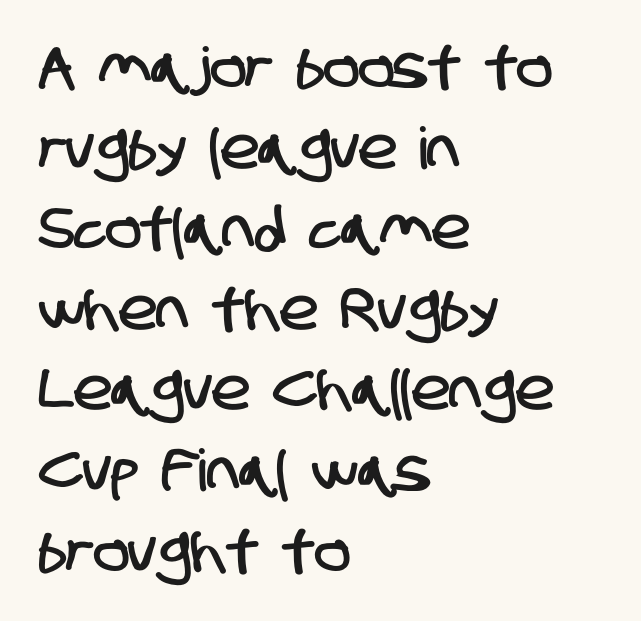
A typesetter would call this zero additional tracking. The face used here is proportionally spaced, like ordinary book or web type. Typeset ragged right — the left edge is the straight one. A clean baseline with only descenders dipping below it. The rows are spaced the way most documents space them.
